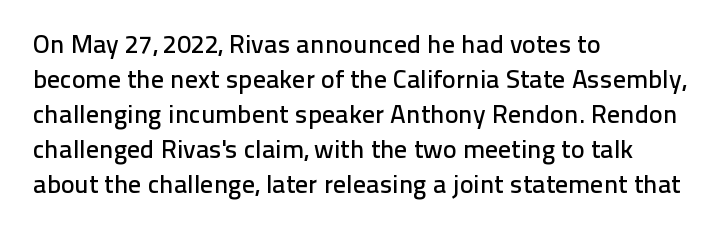
{"italic": "no", "underline": "no", "align": "left", "line_spacing": "normal", "line_spacing_ratio": 1.35, "letter_spacing": "normal", "letter_spacing_em": 0.0, "glyph_px": 26}
